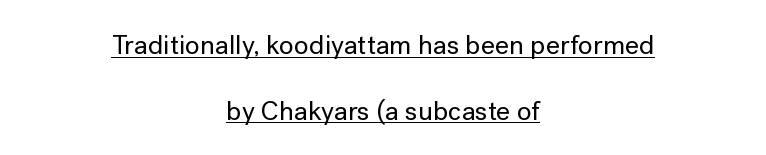
Reading down the column, the eye jumps a long way to each next line. In CSS terms this would be text-align: center. Posture: upright roman. Quick note: underline on. The line texture is even and compact thanks to regular tracking.
